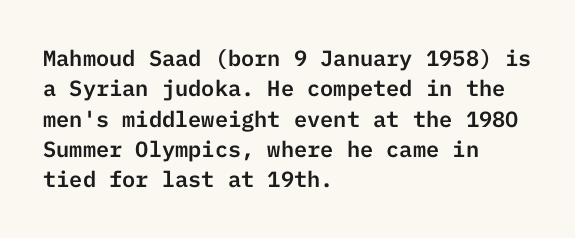
Descenders are the only things crossing below the line. The paragraph has a hard left edge and a soft right edge. Nothing unusual about the tracking: characters are spaced as the font intends. Vertically, the passage feels balanced, rows spaced as you'd expect. If you drew a line through each stem, it would be perfectly vertical.
